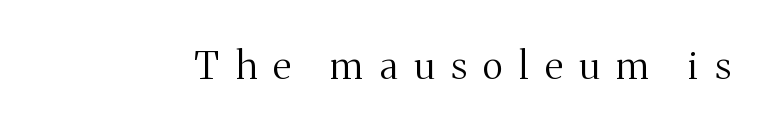
{"serif": "yes", "italic": "no", "bold": "no", "weight": "regular", "width": "normal", "stroke_contrast": "medium", "x_height": "medium", "monospaced": "no", "underline": "no", "letter_spacing": "wide", "letter_spacing_em": 0.44, "glyph_px": 38}
